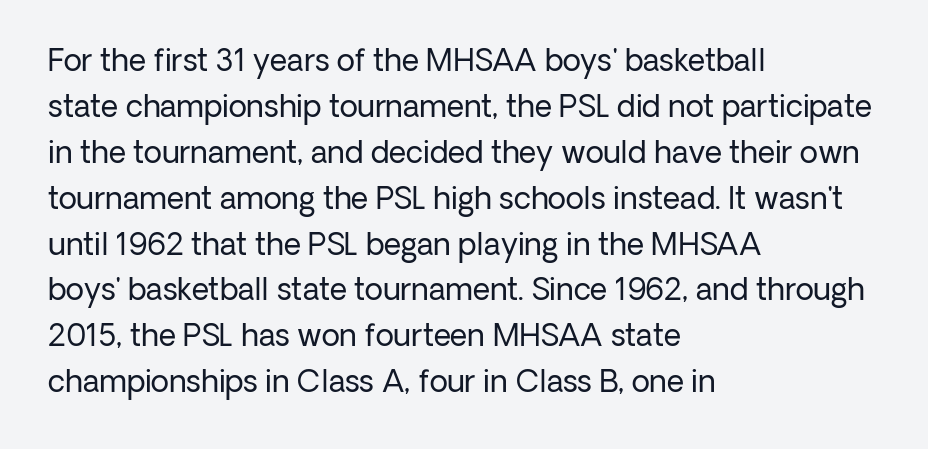
Q: Is the text bold? A: No.
Q: Is the text italic (slanted)? A: No, it is upright.
Q: Is the typeface a serif or a sans-serif typeface? A: Sans-serif.
Q: Is the text underlined? A: No.
Q: How is the paragraph aligned? A: Left-aligned.
Q: Is the spacing between letters normal or unusually wide? A: Normal.
Q: Is the spacing between lines tight, normal or loose? A: Normal.
Q: Width (condensed, normal, or wide)? A: Normal.
Q: Stroke contrast? A: Low.
Q: x-height? A: Medium.
Q: Monospaced? A: No.
